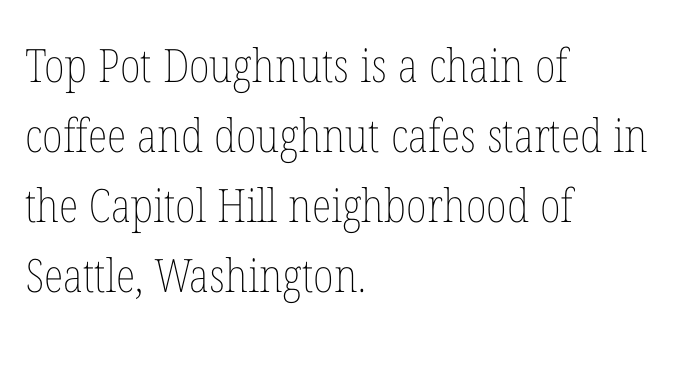
Q: Is the text bold? A: No.
Q: Is the text italic (slanted)? A: No, it is upright.
Q: Is the text underlined? A: No.
Q: How is the paragraph aligned? A: Left-aligned.
Q: Is the spacing between letters normal or unusually wide? A: Normal.
Q: Is the spacing between lines tight, normal or loose? A: Normal.
Q: Width (condensed, normal, or wide)? A: Condensed.
Q: Stroke contrast? A: Low.
Q: x-height? A: Medium.
Q: Monospaced? A: No.
